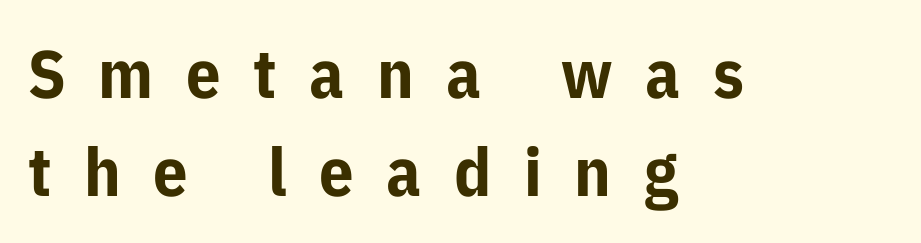
Upright lettering throughout. The space directly below the letters is spotless. The rendering anchors every line to the left-hand side. The font family rendered here belongs to the sans-serif group. One glance says typical: line gaps are just what's usual. Think of a printed novel: that variable character pitch is what you see here.
